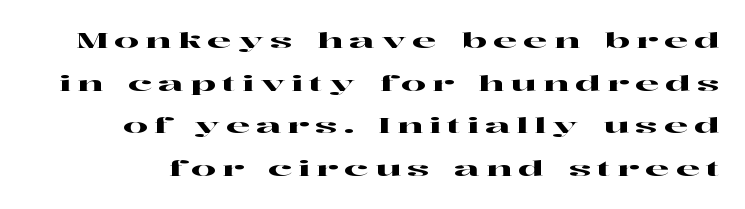
{"italic": "no", "underline": "no", "line_spacing": "loose", "line_spacing_ratio": 1.94, "letter_spacing": "wide", "letter_spacing_em": 0.28, "glyph_px": 22}
